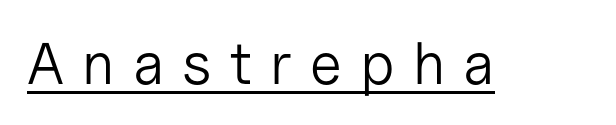
Q: Is the text bold? A: No.
Q: Is the text italic (slanted)? A: No, it is upright.
Q: Is the typeface a serif or a sans-serif typeface? A: Sans-serif.
Q: Is the text underlined? A: Yes.
Q: Is the spacing between letters normal or unusually wide? A: Unusually wide.
Q: Width (condensed, normal, or wide)? A: Normal.
Q: Stroke contrast? A: Low.
Q: x-height? A: Medium.
Q: Monospaced? A: No.
